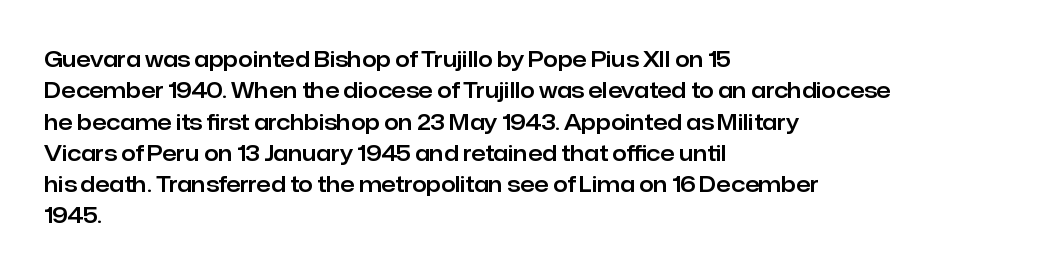
Q: Is the text italic (slanted)? A: No, it is upright.
Q: Is the text underlined? A: No.
Q: How is the paragraph aligned? A: Left-aligned.
Q: Is the spacing between letters normal or unusually wide? A: Normal.
Q: Is the spacing between lines tight, normal or loose? A: Normal.
